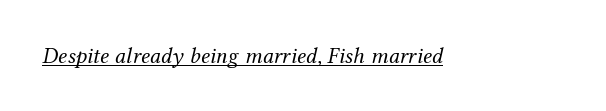
The image shows 23 px text type, italic (leaning right); set normal letter spacing, underlined.
